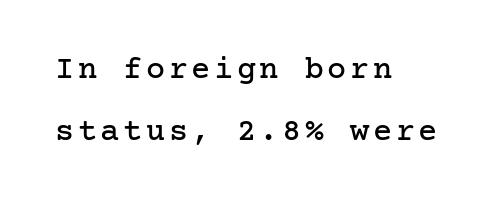
{"serif": "yes", "italic": "no", "width": "normal", "stroke_contrast": "low", "x_height": "medium", "underline": "no", "align": "left", "line_spacing": "loose", "line_spacing_ratio": 1.93, "glyph_px": 32}
